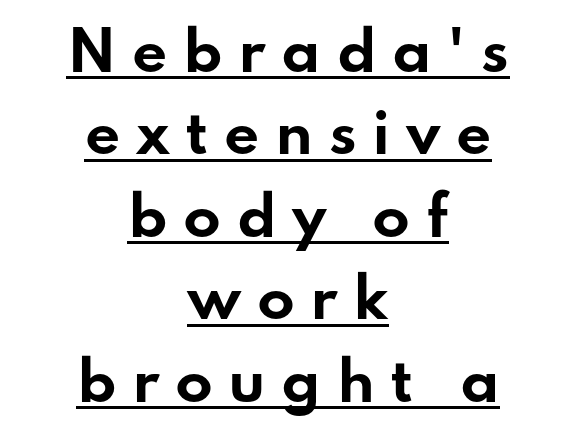
The image shows 55 px bold, wide sans-serif type, upright; set centered, normal line spacing (1.5x), unusually wide letter spacing (+0.28 em), underlined; low stroke contrast and a small x-height.
